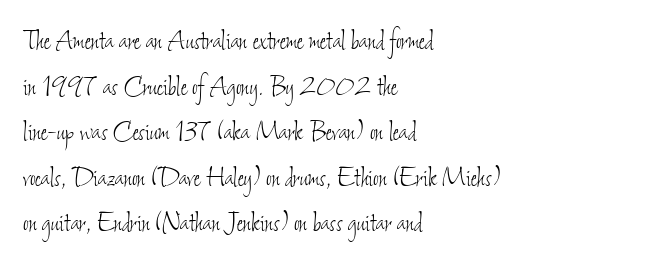
{"bold": "no", "weight": "thin", "width": "condensed", "stroke_contrast": "low", "x_height": "small", "monospaced": "no", "underline": "no", "align": "left", "line_spacing": "normal", "line_spacing_ratio": 1.47, "letter_spacing": "normal", "letter_spacing_em": 0.0, "glyph_px": 31}
